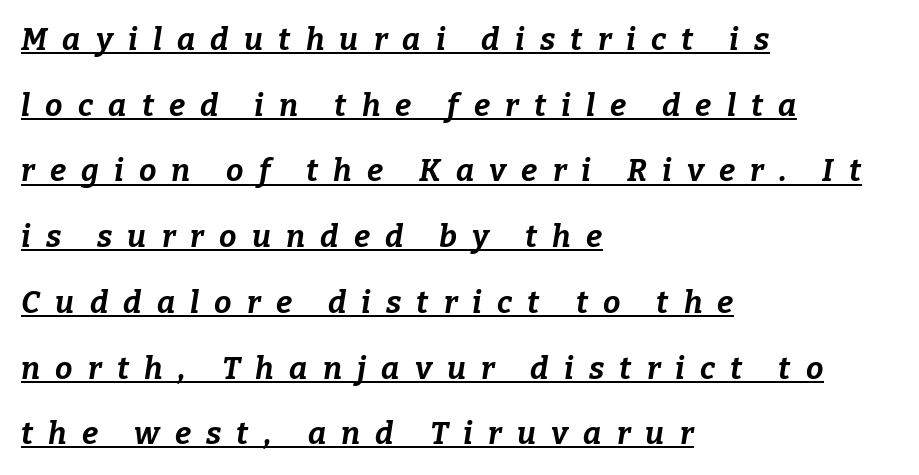
{"italic": "yes", "lean": "right", "slant_degrees": 9, "bold": "yes", "weight": "bold", "width": "normal", "stroke_contrast": "low", "x_height": "medium", "monospaced": "no", "underline": "yes", "align": "left", "line_spacing": "loose", "line_spacing_ratio": 2.12, "letter_spacing": "wide", "letter_spacing_em": 0.49, "glyph_px": 31}
